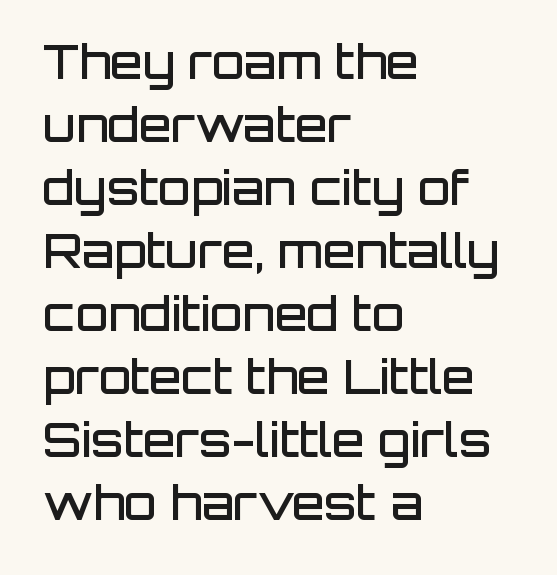
The image shows 47 px semibold sans-serif type, upright; set left-aligned, normal line spacing (1.34x), normal letter spacing, not underlined; low stroke contrast and a large x-height.
